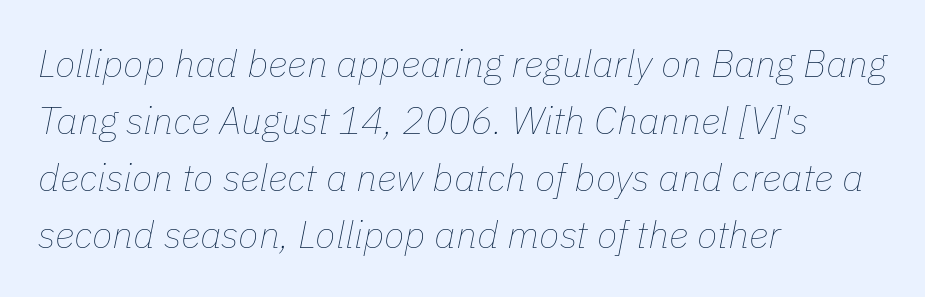
The image shows 38 px thin type, italic (leaning right); set left-aligned, normal line spacing (1.5x), normal letter spacing, not underlined; low stroke contrast and a medium x-height.
